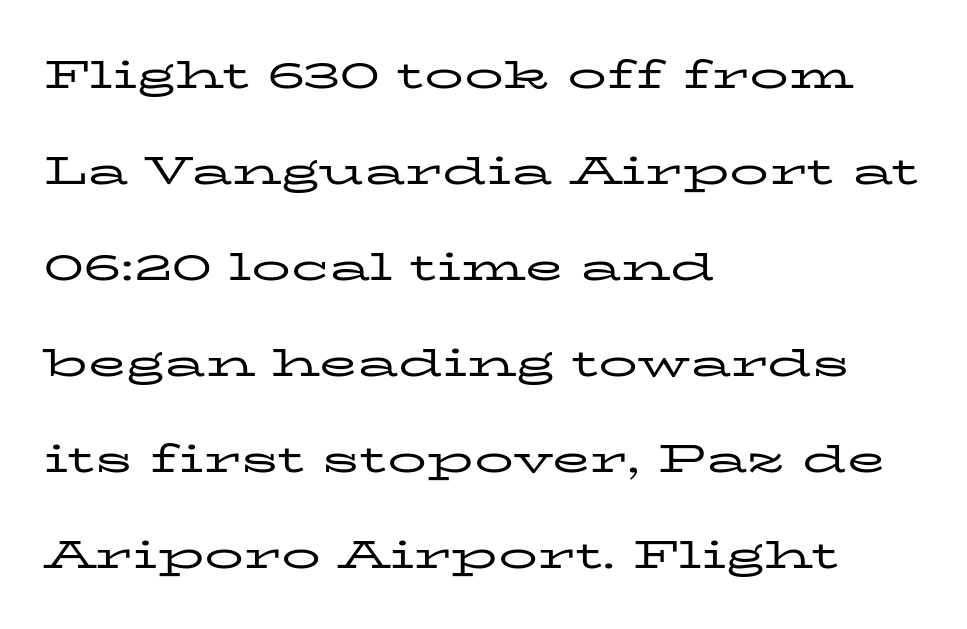
The passage shown is not bold in any degree. In CSS terms this would be text-align: left. The rendering uses natural spacing where letterforms have individual widths. Letterform terminals end in serifs throughout the passage.
